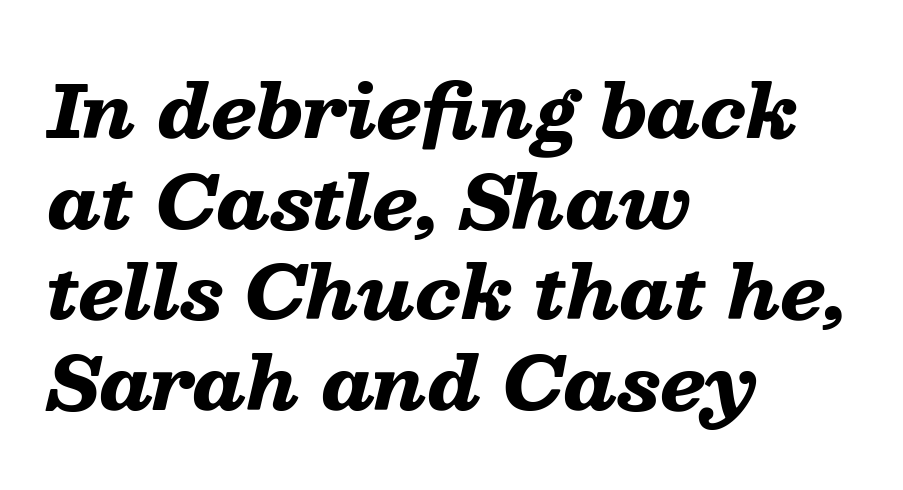
{"italic": "yes", "lean": "right", "slant_degrees": 13, "bold": "yes", "weight": "heavy", "width": "wide", "stroke_contrast": "low", "x_height": "medium", "monospaced": "no", "underline": "no", "align": "left", "line_spacing": "normal", "line_spacing_ratio": 1.26, "letter_spacing": "normal", "letter_spacing_em": 0.0, "glyph_px": 72}
